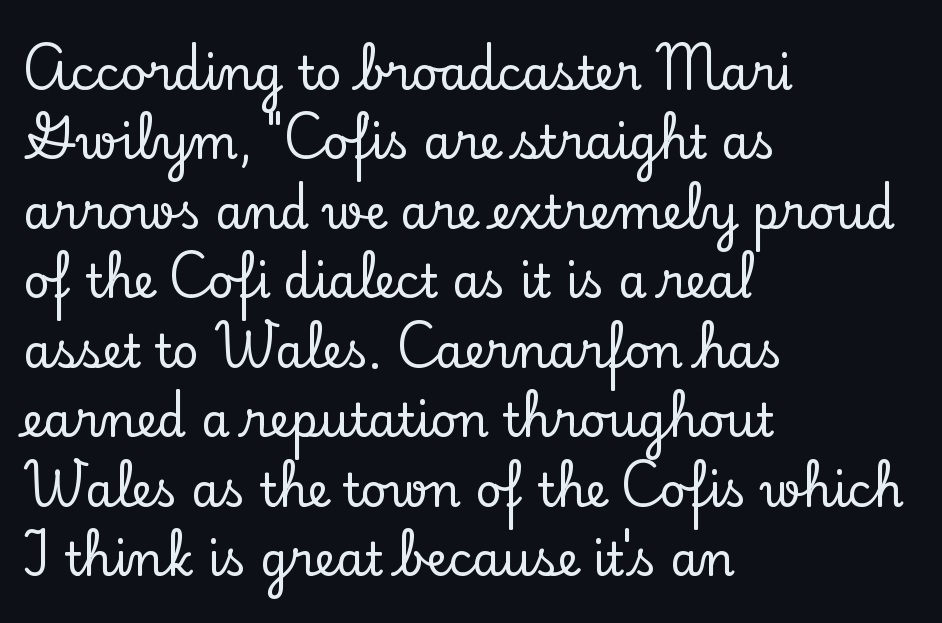
The typography opts for an upright posture over an oblique one. Reading down the column, the eye jumps a familiar distance to each next line. These lines are rendered in a variable-pitch font. Underline: absent. Visually the block forms a straight wall on the left and a jagged coastline on the right. You can tell from the footed stems that serif type was used.
